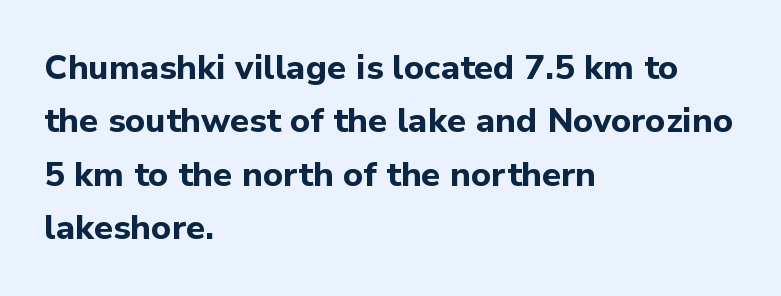
Q: Is the text bold? A: Yes.
Q: Is the text italic (slanted)? A: No, it is upright.
Q: Is the typeface a serif or a sans-serif typeface? A: Sans-serif.
Q: Is the text underlined? A: No.
Q: How is the paragraph aligned? A: Left-aligned.
Q: Is the spacing between letters normal or unusually wide? A: Normal.
Q: Is the spacing between lines tight, normal or loose? A: Normal.
Q: Width (condensed, normal, or wide)? A: Normal.
Q: Stroke contrast? A: Low.
Q: x-height? A: Medium.
Q: Monospaced? A: No.
